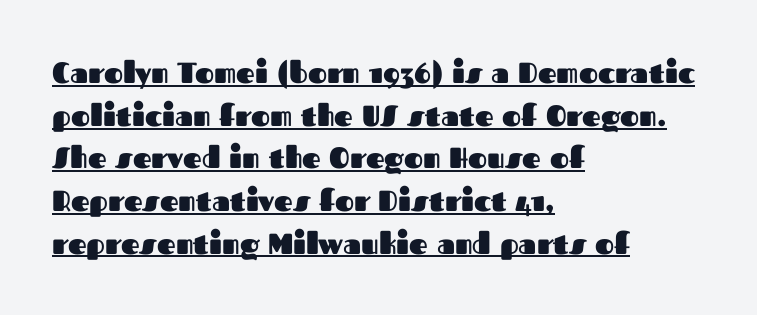
Q: Is the text bold? A: Yes.
Q: Is the text italic (slanted)? A: No, it is upright.
Q: Is the typeface a serif or a sans-serif typeface? A: Sans-serif.
Q: Is the text underlined? A: Yes.
Q: How is the paragraph aligned? A: Left-aligned.
Q: Is the spacing between letters normal or unusually wide? A: Normal.
Q: Is the spacing between lines tight, normal or loose? A: Normal.
Q: Width (condensed, normal, or wide)? A: Normal.
Q: Stroke contrast? A: Medium.
Q: x-height? A: Medium.
Q: Monospaced? A: No.
